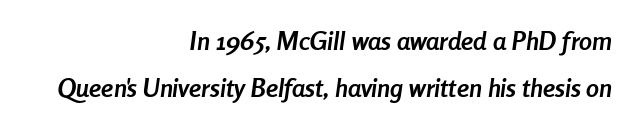
Horizontally, the lines are justified to the trailing edge only. The specimen reads as italic at a glance. Decoration check: the copy has no underline. A typesetter would call this zero additional tracking.
